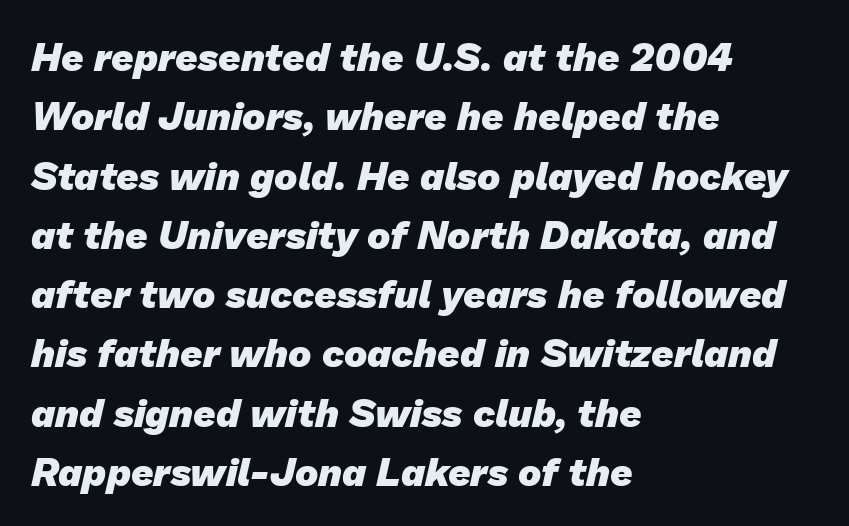
The image shows 39 px heavy sans-serif type; set left-aligned, normal line spacing (1.52x), normal letter spacing, not underlined; low stroke contrast and a medium x-height.
